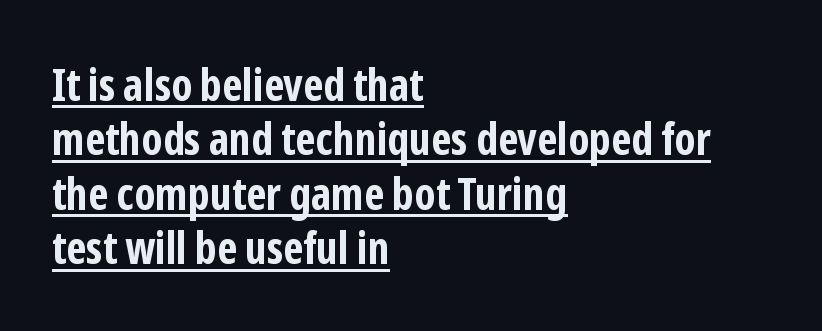
Note the varied advance widths — an 'i' is clearly narrower than an 'm'. The setting favours the left margin, as ordinary paragraphs usually do. Each word holds together tightly as a unit, with standard inter-letter gaps. Thick stems and heavy bowls — unmistakably bold. The specimen includes a rule beneath the text block's lines.
